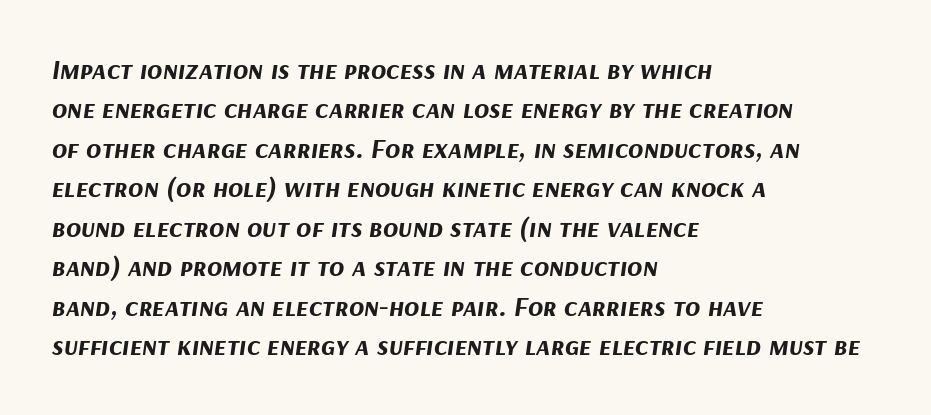
The image shows 28 px bold type, italic (leaning right); set left-aligned, normal line spacing (1.41x), normal letter spacing, not underlined; medium stroke contrast and a medium x-height.
